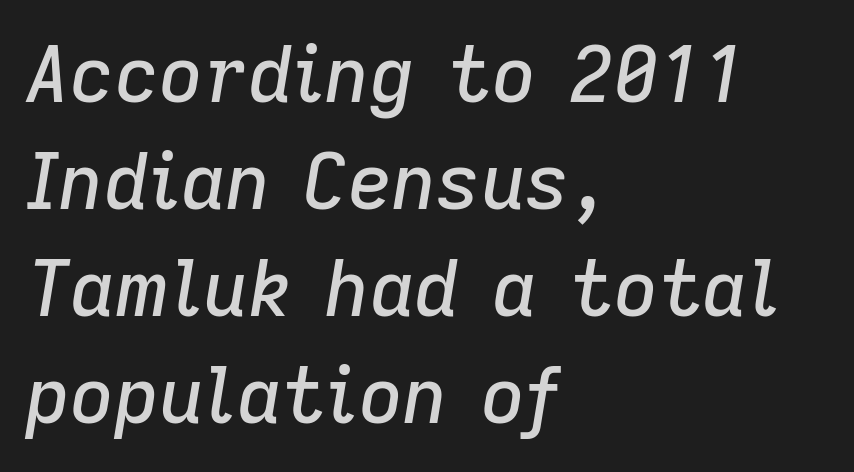
The image shows 77 px text type, italic (leaning right); set left-aligned, normal line spacing (1.39x), normal letter spacing, not underlined; low stroke contrast and a medium x-height.
